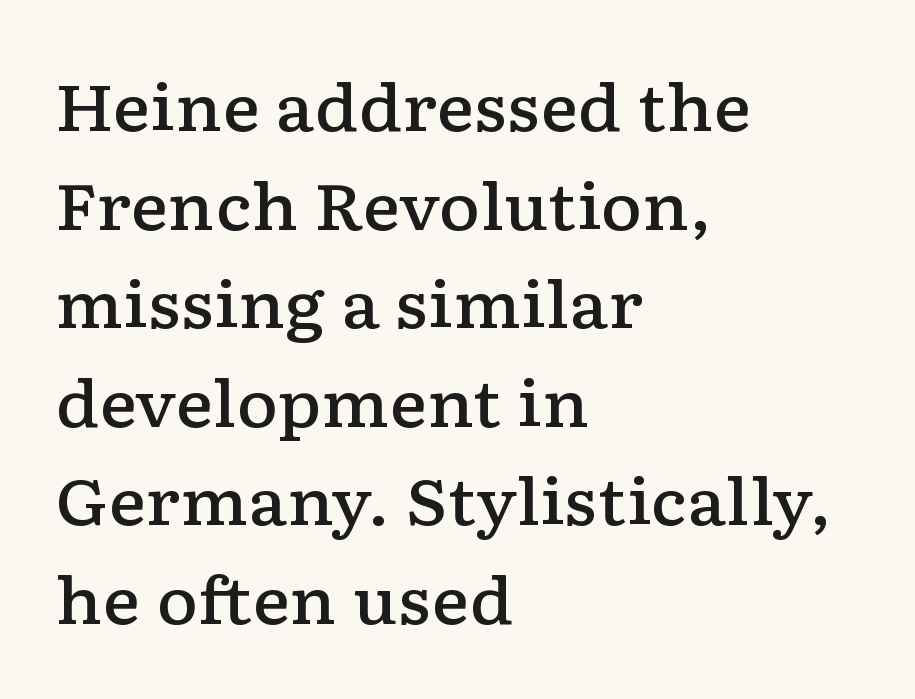
Slightly chunky letters — semibold, I'd say, not full bold. The letters carry serifs — small finishing strokes at the ends of their stems. Is the block centered? No — it sits flush against the left margin. The glyphs are unaccompanied by any horizontal stroke below them. You could call the tracking neutral — neither tight nor loose. Normally led — the rows are evenly, conventionally spaced.
